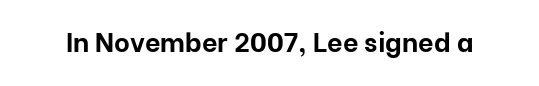
What stands out about the letter spacing? Nothing — it is the standard amount. No italicization has been applied; the sample stays upright. The gap between lines stays unmarked. Thick stems and heavy bowls — unmistakably bold.
